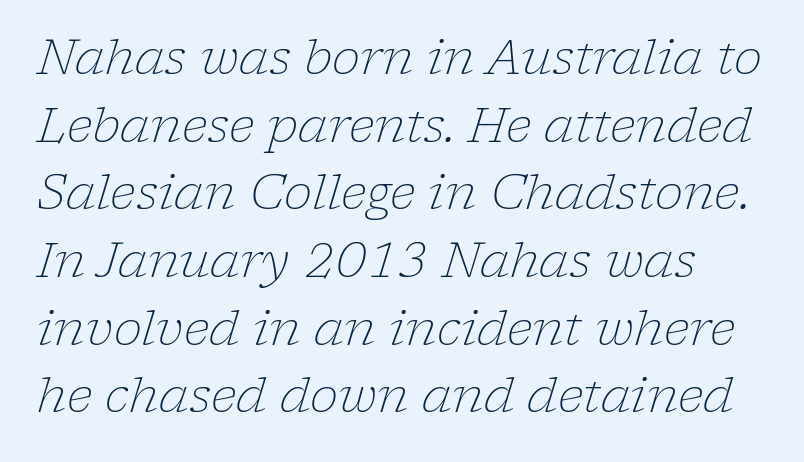
Q: Is the text bold? A: No.
Q: Is the text italic (slanted)? A: Yes, it leans right by about 17 degrees.
Q: Is the typeface a serif or a sans-serif typeface? A: Serif.
Q: Is the text underlined? A: No.
Q: Is the spacing between letters normal or unusually wide? A: Normal.
Q: Is the spacing between lines tight, normal or loose? A: Normal.
Q: Width (condensed, normal, or wide)? A: Normal.
Q: Stroke contrast? A: Low.
Q: x-height? A: Medium.
Q: Monospaced? A: No.
